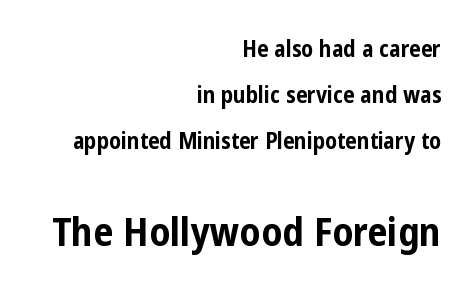
The image shows 40 px bold, condensed sans-serif type, upright; set right-aligned, loose line spacing (2.01x), normal letter spacing, not underlined; the second (bottom) block is 1.74x larger; low stroke contrast and a medium x-height.
